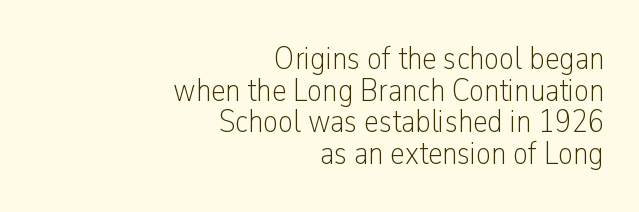
Q: Is the text bold? A: No.
Q: Is the text italic (slanted)? A: No, it is upright.
Q: Is the typeface a serif or a sans-serif typeface? A: Sans-serif.
Q: Is the text underlined? A: No.
Q: How is the paragraph aligned? A: Right-aligned.
Q: Is the spacing between letters normal or unusually wide? A: Normal.
Q: Is the spacing between lines tight, normal or loose? A: Tight.
Q: Width (condensed, normal, or wide)? A: Condensed.
Q: Stroke contrast? A: Low.
Q: x-height? A: Medium.
Q: Monospaced? A: No.
